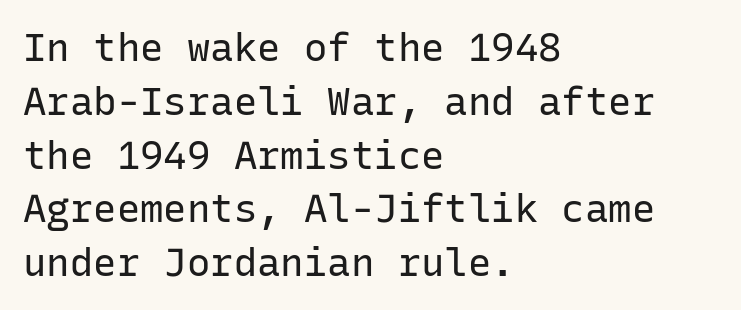
The image shows 39 px regular-weight sans-serif type, upright, monospaced; set left-aligned, normal line spacing (1.38x), normal letter spacing, not underlined; low stroke contrast and a medium x-height.
